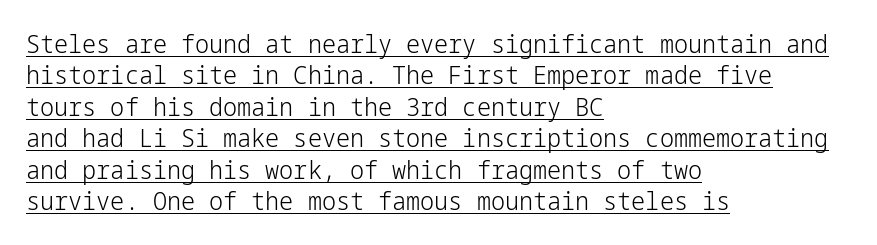
Q: Is the text bold? A: No.
Q: Is the text italic (slanted)? A: No, it is upright.
Q: Is the text underlined? A: Yes.
Q: How is the paragraph aligned? A: Left-aligned.
Q: Is the spacing between letters normal or unusually wide? A: Normal.
Q: Is the spacing between lines tight, normal or loose? A: Normal.
